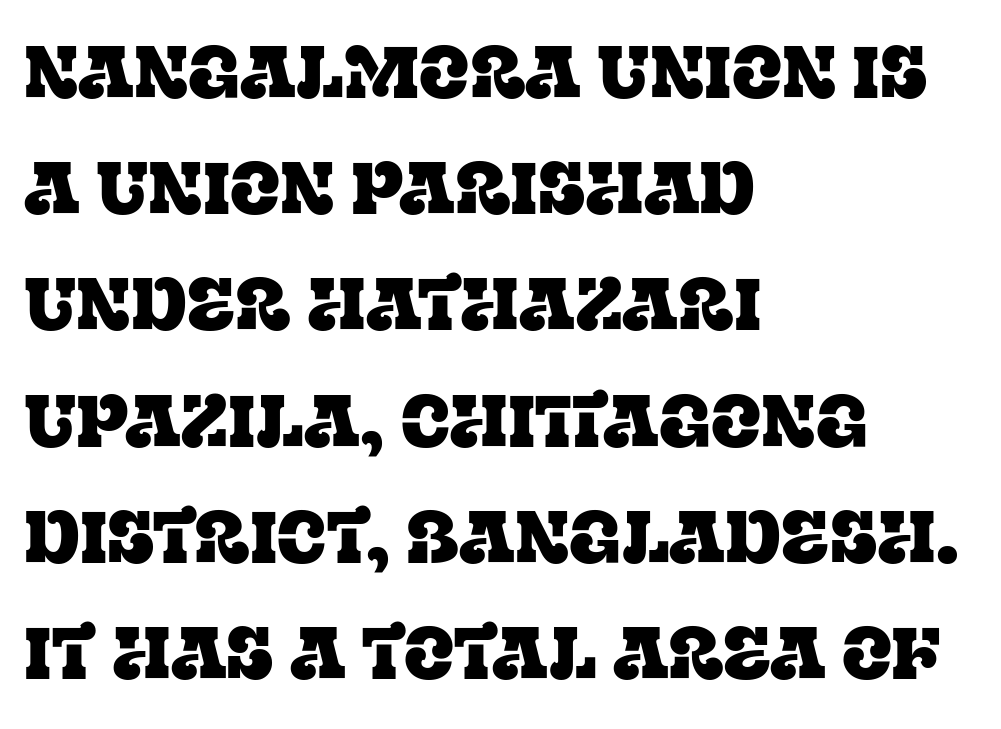
The image shows 74 px serif type, upright; set left-aligned, normal line spacing (1.57x), normal letter spacing, not underlined; low stroke contrast and a large x-height.
